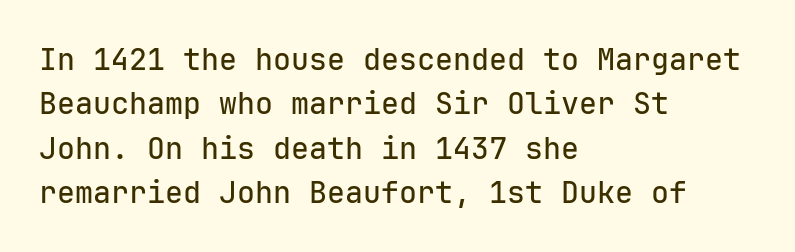
If you measured baseline to baseline, you'd find a middling distance. The compositor pushed each line to the left boundary. Any mark beneath the type? The region is blank. This rendering employs a face without finishing strokes, i.e., a sans-serif.
